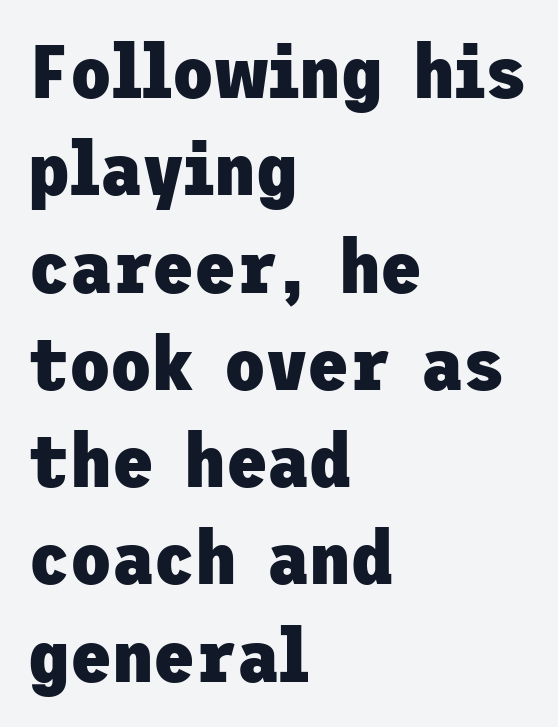
Compared with a centered layout, this one pins lines to the left instead. On the weight axis this lands at bold, roughly 700. Each new line begins a customary step beneath the previous one. Honestly, the letter spacing is just normal — you wouldn't notice it. These lines were composed using upright roman letters. Is this a sans? Yes — the strokes have no serifs.
